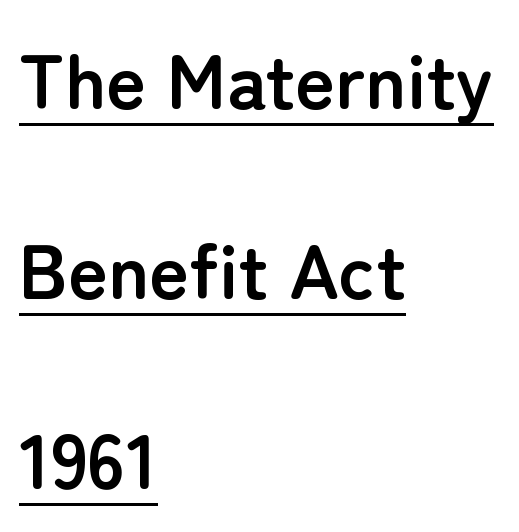
{"serif": "no", "italic": "no", "bold": "yes", "weight": "semibold", "width": "normal", "stroke_contrast": "low", "x_height": "medium", "monospaced": "no", "underline": "yes", "align": "left", "line_spacing": "loose", "line_spacing_ratio": 2.47, "letter_spacing": "normal", "letter_spacing_em": 0.0, "glyph_px": 77}
